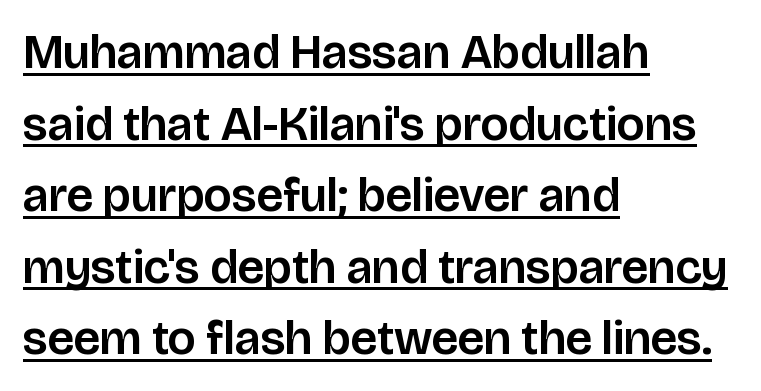
The image shows 48 px sans-serif type, upright; set left-aligned, normal line spacing (1.49x), normal letter spacing, underlined; low stroke contrast and a large x-height.
